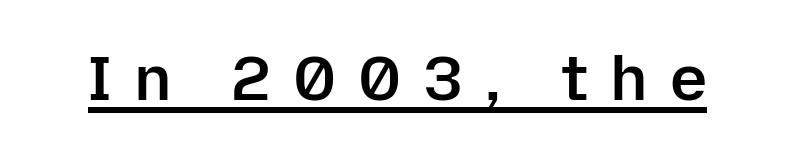
The image shows 63 px semibold sans-serif type, upright; set unusually wide letter spacing (+0.35 em), underlined; low stroke contrast and a medium x-height.
